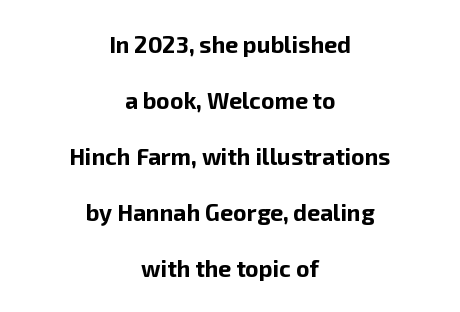
{"italic": "no", "bold": "yes", "underline": "no", "align": "center", "line_spacing": "loose", "line_spacing_ratio": 2.43, "letter_spacing": "normal", "letter_spacing_em": 0.0, "glyph_px": 23}
